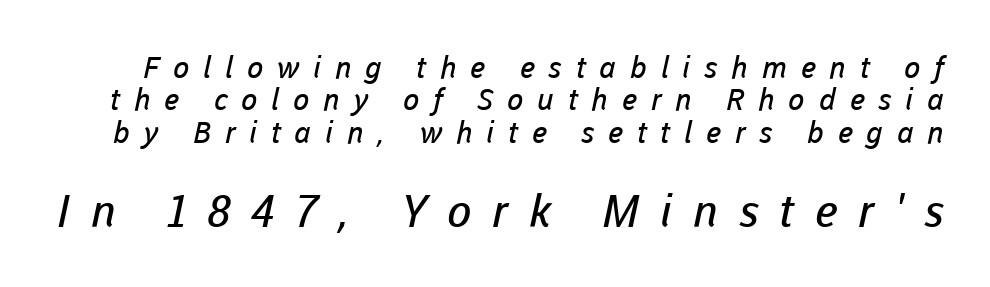
Type size steps up from the first block to the second. The glyphs are unaccompanied by any horizontal stroke below them. The letterforms stand isolated, each surrounded by extra space. You could barely slide anything between these rows. The letters advance in unequal steps, a hallmark of proportional type.
